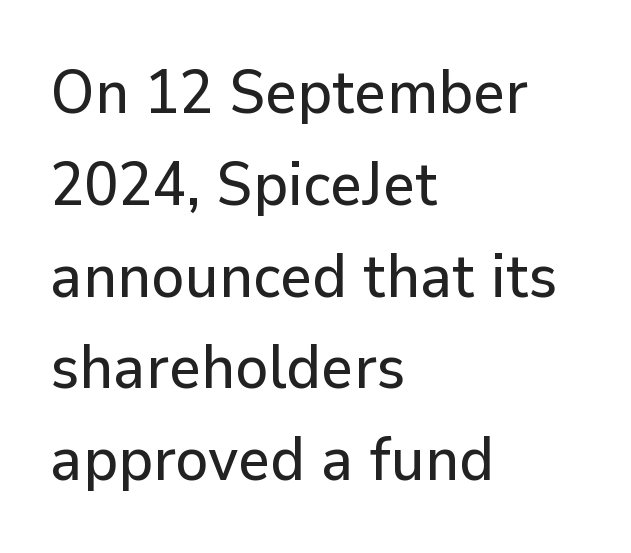
The image shows 62 px sans-serif type, upright; set left-aligned, normal line spacing (1.48x), normal letter spacing, not underlined; low stroke contrast and a medium x-height.
